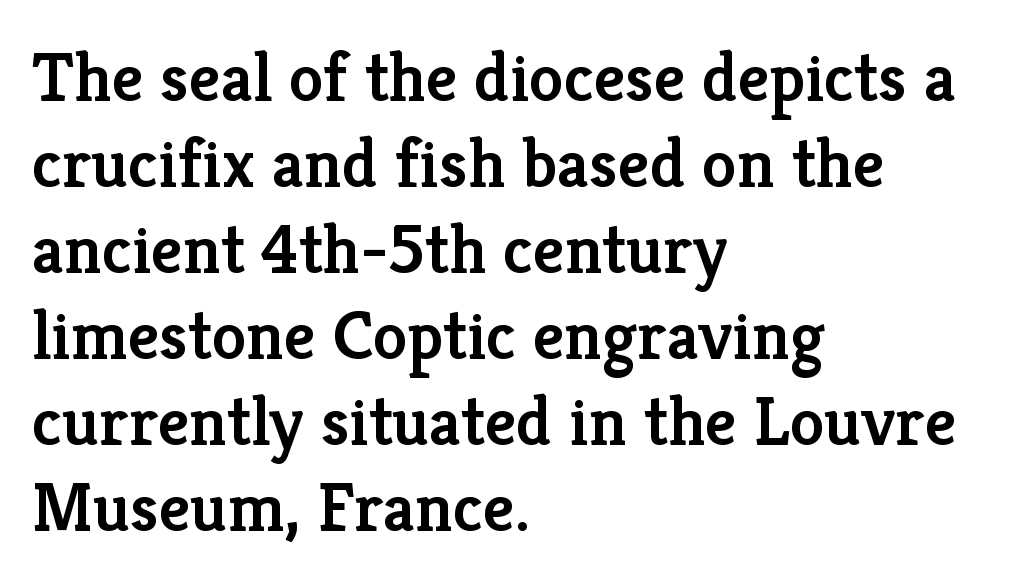
The image shows 70 px semibold serif type, upright; set left-aligned, line spacing 1.23x, normal letter spacing, not underlined; low stroke contrast and a medium x-height.
